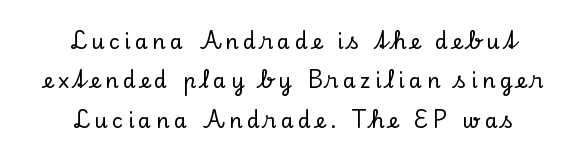
The image shows 21 px text type, upright; set centered, line spacing 1.88x, unusually wide letter spacing (+0.21 em), not underlined.
